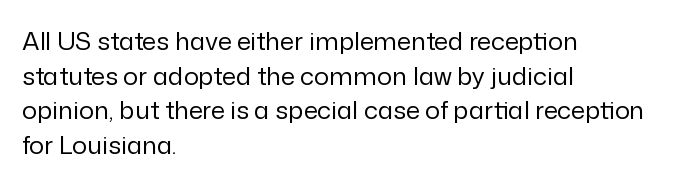
The letters stand straight up with perfectly vertical stems. The typesetter chose a ragged-right arrangement here. What's the leading like? Ordinary, nothing unusual. Nothing unusual about the tracking: characters are spaced as the font intends. Is the stroke heavy? The answer is a plain regular-or-lighter.
